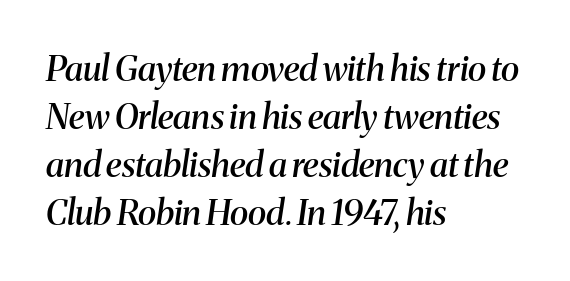
The image shows 35 px semibold serif type, italic (leaning right); set left-aligned, normal line spacing (1.37x), normal letter spacing, not underlined; medium stroke contrast and a medium x-height.
